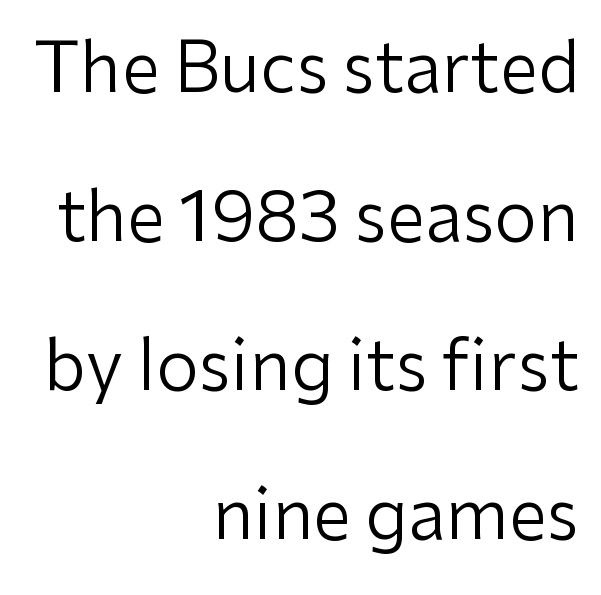
The image shows 69 px regular-weight sans-serif type, upright; set right-aligned, loose line spacing (2.16x), normal letter spacing, not underlined; low stroke contrast and a medium x-height.
